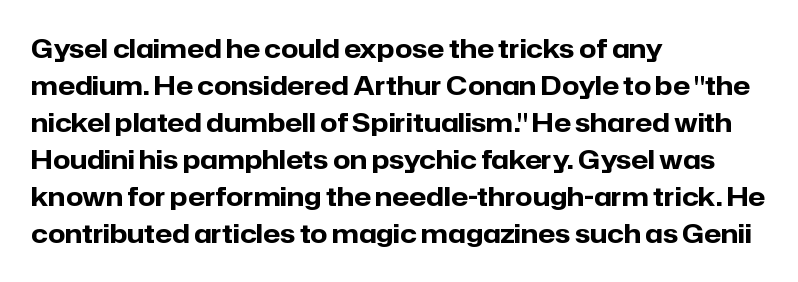
{"italic": "no", "bold": "yes", "underline": "no", "align": "left", "line_spacing": "normal", "line_spacing_ratio": 1.48, "letter_spacing": "normal", "letter_spacing_em": 0.0, "glyph_px": 25}
